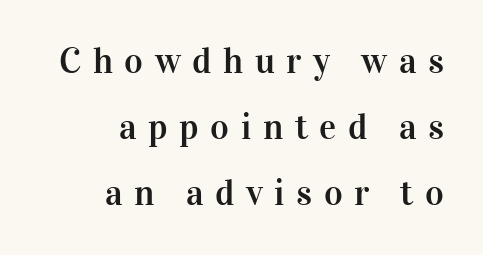
This rendering uses right alignment, leaving the left contour irregular. The zone under the glyphs is completely vacant. Is there any slant? The stems are plumb. The rendering uses natural spacing where letterforms have individual widths. Does the type have serifs? Yes, each stem ends in a small foot. Display-style spreading of the glyphs; the letterfit is very open.
